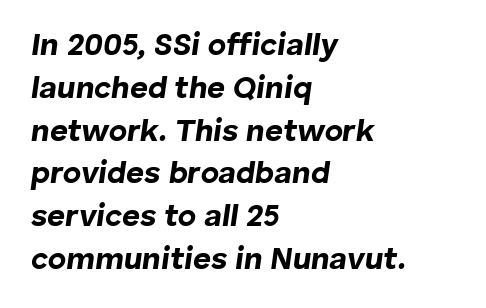
{"italic": "yes", "lean": "right", "slant_degrees": 8, "bold": "yes", "weight": "bold", "width": "normal", "stroke_contrast": "low", "x_height": "medium", "monospaced": "no", "underline": "no", "align": "left", "line_spacing": "normal", "line_spacing_ratio": 1.38, "letter_spacing": "normal", "letter_spacing_em": 0.0, "glyph_px": 31}
